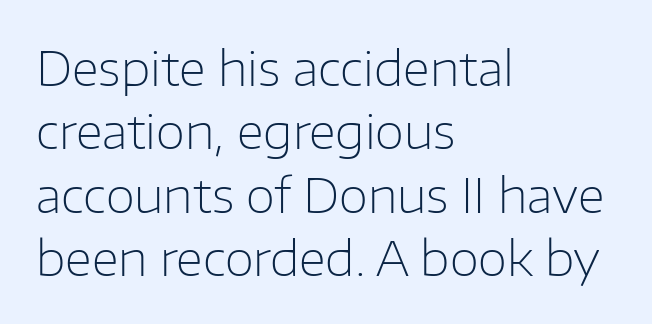
Q: Is the text bold? A: No.
Q: Is the text italic (slanted)? A: No, it is upright.
Q: Is the typeface a serif or a sans-serif typeface? A: Sans-serif.
Q: Is the text underlined? A: No.
Q: How is the paragraph aligned? A: Left-aligned.
Q: Is the spacing between letters normal or unusually wide? A: Normal.
Q: Is the spacing between lines tight, normal or loose? A: Normal.
Q: Width (condensed, normal, or wide)? A: Normal.
Q: Stroke contrast? A: Low.
Q: x-height? A: Medium.
Q: Monospaced? A: No.
